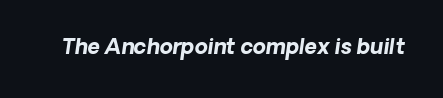
Q: Is the text bold? A: Yes.
Q: Is the text underlined? A: No.
Q: Is the spacing between letters normal or unusually wide? A: Normal.
